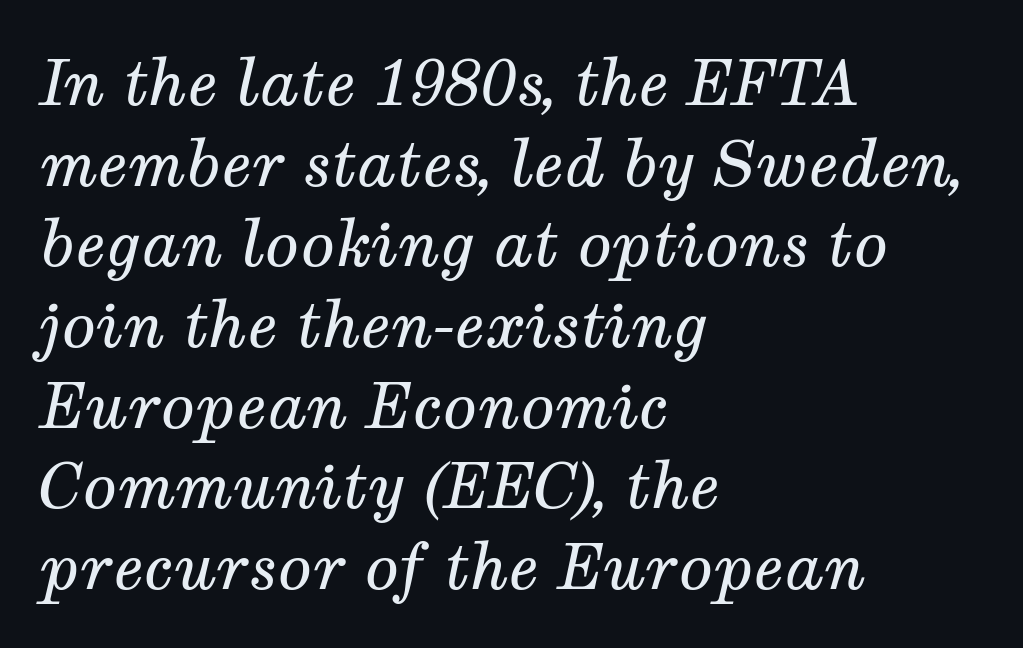
Q: Is the text bold? A: No.
Q: Is the text italic (slanted)? A: Yes, it leans right by about 12 degrees.
Q: Is the typeface a serif or a sans-serif typeface? A: Serif.
Q: Is the text underlined? A: No.
Q: How is the paragraph aligned? A: Left-aligned.
Q: Is the spacing between letters normal or unusually wide? A: Normal.
Q: Is the spacing between lines tight, normal or loose? A: Normal.
Q: Width (condensed, normal, or wide)? A: Normal.
Q: Stroke contrast? A: Medium.
Q: x-height? A: Medium.
Q: Monospaced? A: No.
